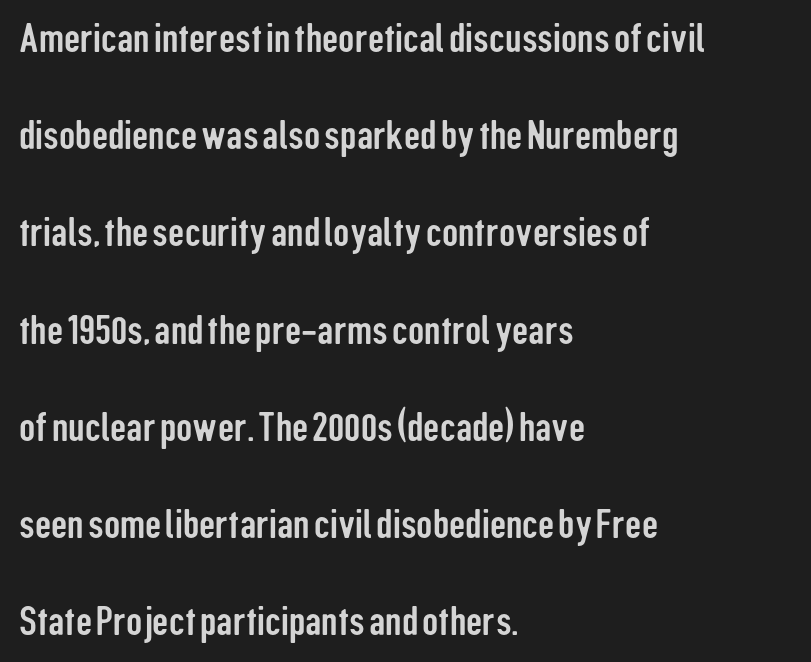
Q: Is the text italic (slanted)? A: No, it is upright.
Q: Is the typeface a serif or a sans-serif typeface? A: Sans-serif.
Q: Is the text underlined? A: No.
Q: How is the paragraph aligned? A: Left-aligned.
Q: Is the spacing between letters normal or unusually wide? A: Normal.
Q: Is the spacing between lines tight, normal or loose? A: Loose.
Q: Width (condensed, normal, or wide)? A: Condensed.
Q: Stroke contrast? A: Low.
Q: x-height? A: Medium.
Q: Monospaced? A: No.
